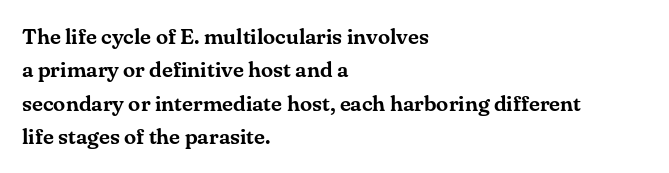
The image shows 22 px text type, upright; set left-aligned, normal line spacing (1.52x), normal letter spacing, not underlined.
